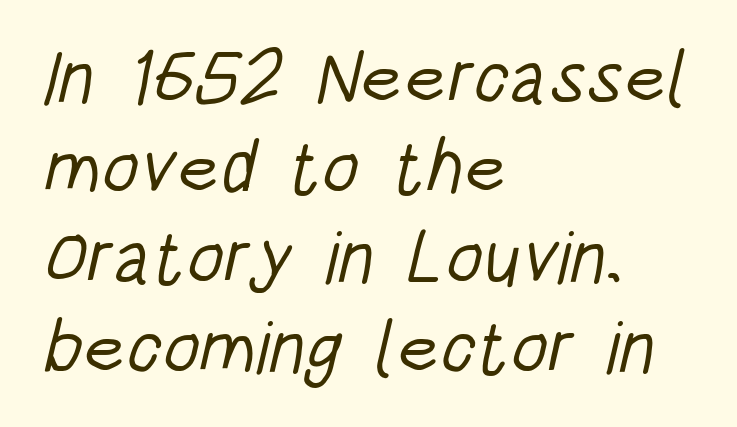
Alignment: flush left. Spacing verdict: proportional, widths tailored to each character. There is no visible air inserted between adjacent glyphs. The space directly below the letters is spotless. A light-to-regular cut is what we see here.
